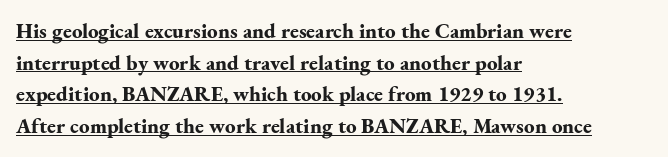
{"italic": "no", "bold": "yes", "underline": "yes", "align": "left", "line_spacing": "normal", "line_spacing_ratio": 1.51, "letter_spacing": "normal", "letter_spacing_em": 0.0, "glyph_px": 21}
